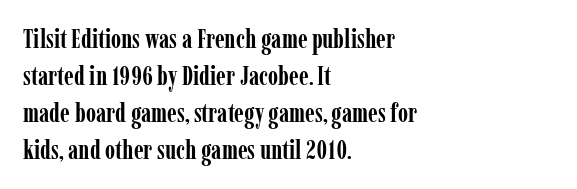
{"italic": "no", "bold": "yes", "underline": "no", "align": "left", "line_spacing": "normal", "line_spacing_ratio": 1.42, "letter_spacing": "normal", "letter_spacing_em": 0.0, "glyph_px": 26}
